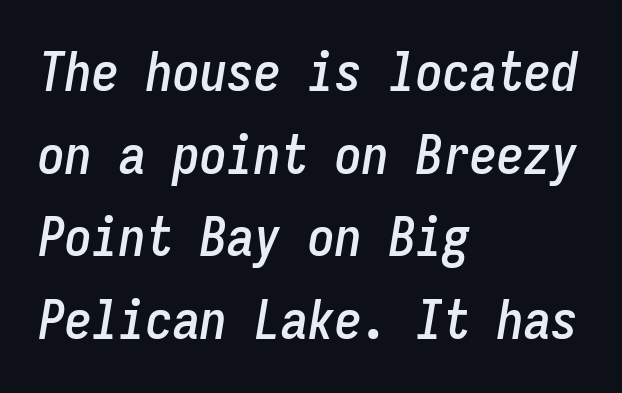
{"italic": "yes", "lean": "right", "slant_degrees": 9, "width": "condensed", "stroke_contrast": "low", "x_height": "medium", "monospaced": "yes", "underline": "no", "align": "left", "line_spacing": "normal", "line_spacing_ratio": 1.53, "letter_spacing": "normal", "letter_spacing_em": 0.0, "glyph_px": 54}
